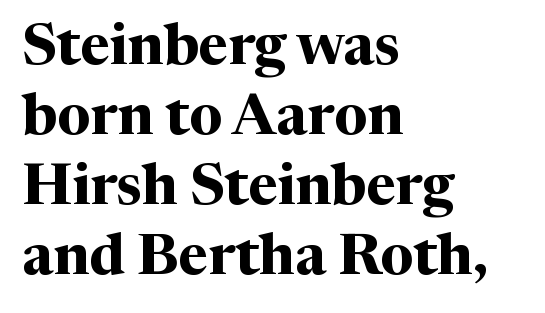
The image shows 57 px bold serif type, upright; set left-aligned, line spacing 1.23x, normal letter spacing, not underlined; medium stroke contrast and a medium x-height.
